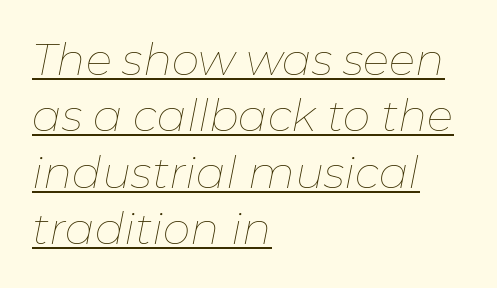
Is the type heavy? It reads as light-to-regular instead. Does the leading feel generous? No, just average. Casual observation: everything's shoved over to the left. A typesetter would call this zero additional tracking. Like a heading marked for emphasis, these lines bear an underscore. Quick note: italic.
